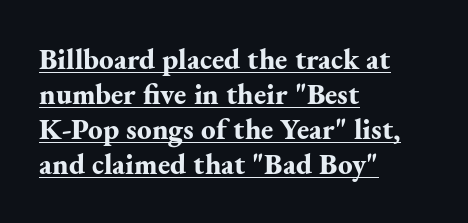
The compositor pushed each line to the left boundary. The typesetting leans heavy: a genuine bold. Nope, not italic — everything's standing straight. Nothing unusual about the tracking: characters are spaced as the font intends. The specimen includes a rule beneath the text block's lines.
